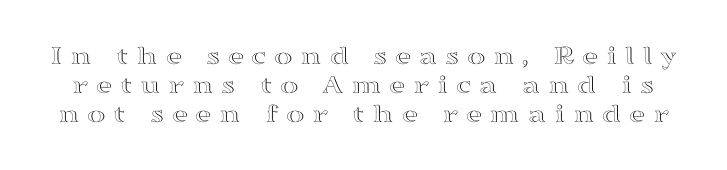
Q: Is the text italic (slanted)? A: No, it is upright.
Q: Is the text underlined? A: No.
Q: Is the spacing between letters normal or unusually wide? A: Unusually wide.
Q: Is the spacing between lines tight, normal or loose? A: Tight.
Q: Width (condensed, normal, or wide)? A: Wide.
Q: x-height? A: Medium.
Q: Monospaced? A: No.
